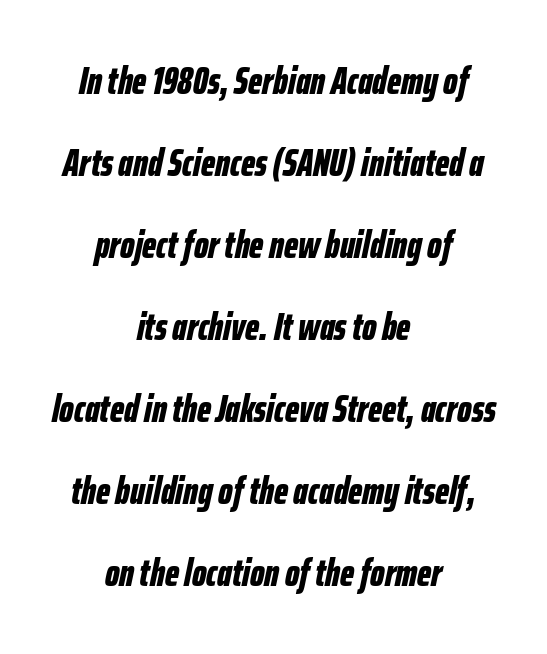
Would a proofreader flag this as italicized? Yes. Is the block centered? Yes — each line is placed symmetrically about the middle. A clean baseline with only descenders dipping below it. Students, this is bold: see how much ink each stroke carries. This rendering leaves character spacing at its baseline value.
